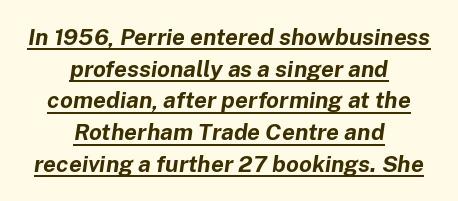
Underline: present. The glyphs look as if they've been sheared to an angle. Typesetter's note: full bold, strokes at maximum text heaviness. Does extra space separate the letters? No, they use regular spacing.
